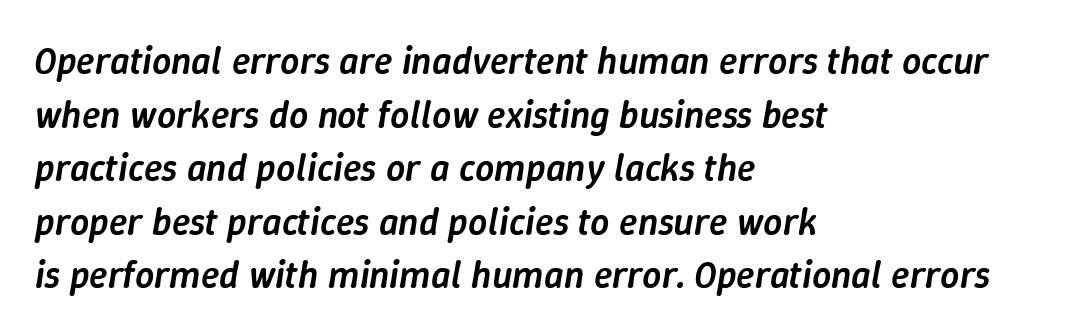
{"italic": "yes", "lean": "right", "slant_degrees": 9, "bold": "semi", "weight": "semibold", "width": "normal", "stroke_contrast": "low", "x_height": "medium", "monospaced": "no", "underline": "no", "align": "left", "line_spacing": "normal", "line_spacing_ratio": 1.41, "letter_spacing": "normal", "letter_spacing_em": 0.0, "glyph_px": 38}
